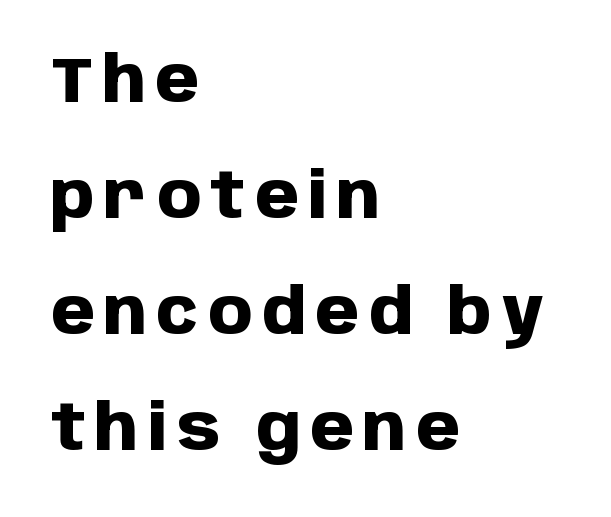
Q: Is the text bold? A: Yes.
Q: Is the text italic (slanted)? A: No, it is upright.
Q: Is the typeface a serif or a sans-serif typeface? A: Sans-serif.
Q: Is the text underlined? A: No.
Q: How is the paragraph aligned? A: Left-aligned.
Q: Width (condensed, normal, or wide)? A: Normal.
Q: Stroke contrast? A: Low.
Q: x-height? A: Large.
Q: Monospaced? A: No.
